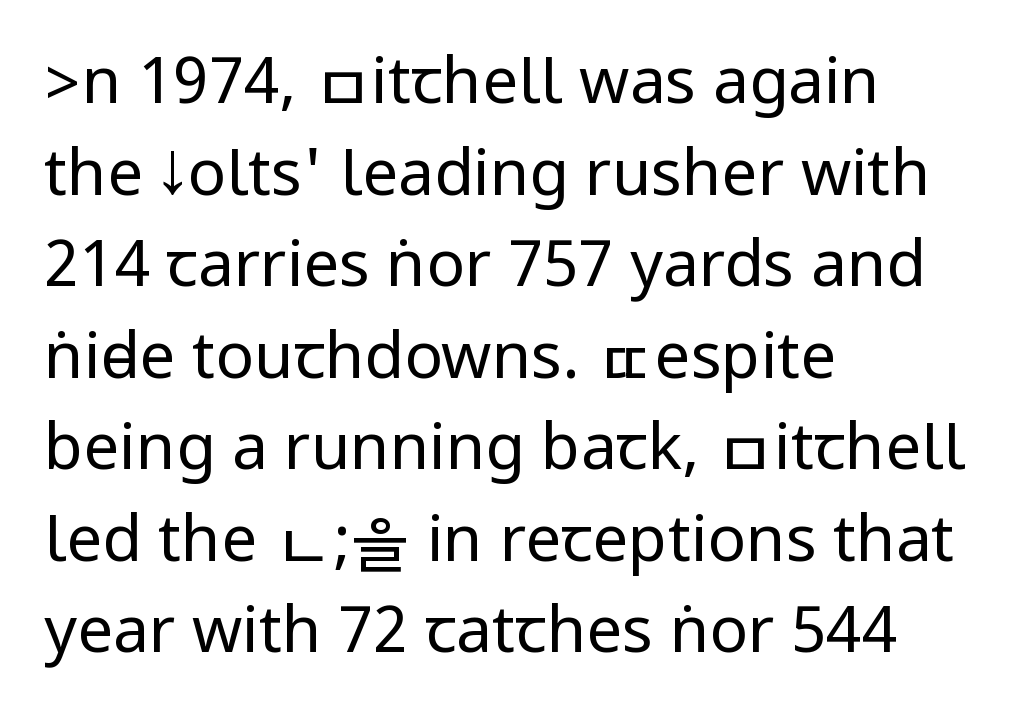
Q: Is the text bold? A: No.
Q: Is the text italic (slanted)? A: No, it is upright.
Q: Is the typeface a serif or a sans-serif typeface? A: Sans-serif.
Q: Is the text underlined? A: No.
Q: How is the paragraph aligned? A: Left-aligned.
Q: Is the spacing between letters normal or unusually wide? A: Normal.
Q: Is the spacing between lines tight, normal or loose? A: Normal.
Q: Width (condensed, normal, or wide)? A: Condensed.
Q: Stroke contrast? A: Low.
